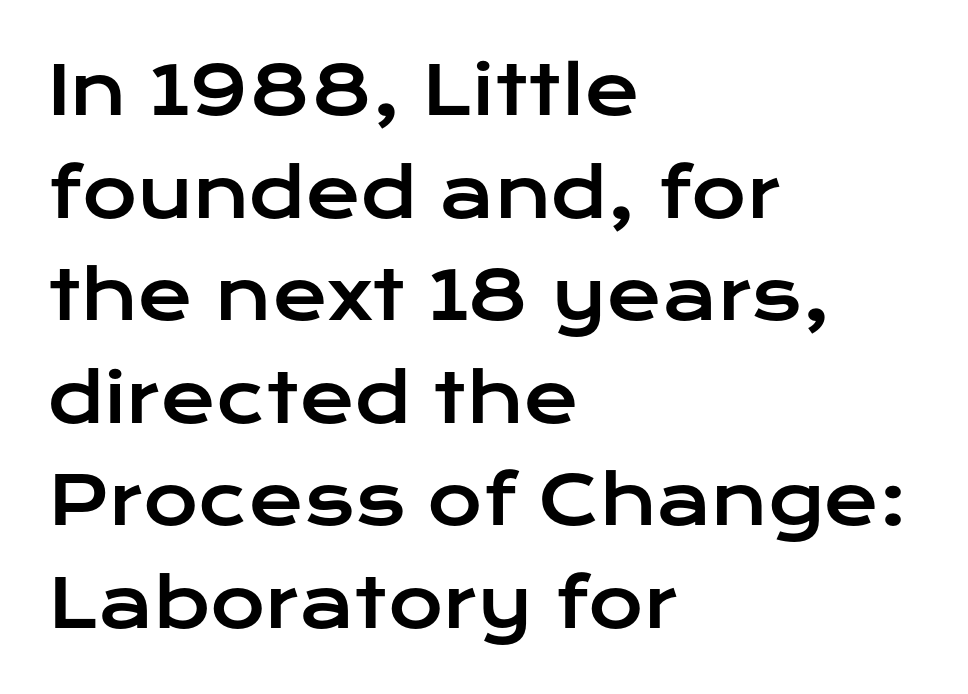
{"serif": "no", "italic": "no", "width": "wide", "stroke_contrast": "low", "x_height": "medium", "monospaced": "no", "underline": "no", "align": "left", "line_spacing": "normal", "line_spacing_ratio": 1.53, "letter_spacing": "normal", "letter_spacing_em": 0.0, "glyph_px": 67}
